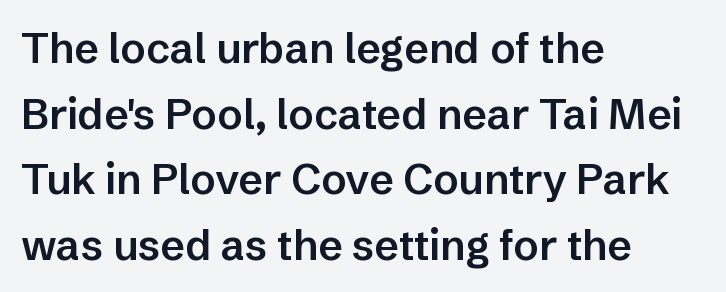
The image shows 42 px semibold sans-serif type, upright; set left-aligned, normal line spacing (1.56x), normal letter spacing, not underlined; low stroke contrast and a medium x-height.
